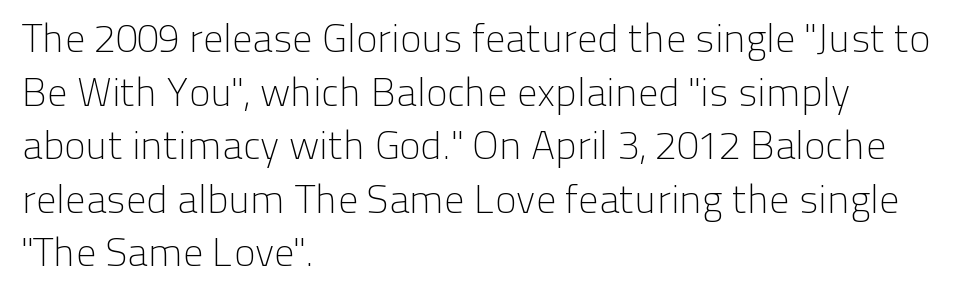
Each stroke keeps to a modest, everyday thickness or less. The rendering anchors every line to the left-hand side. Character widths vary here, with narrow letters taking less room than wide ones. Italic: no, the glyphs are upright roman.
